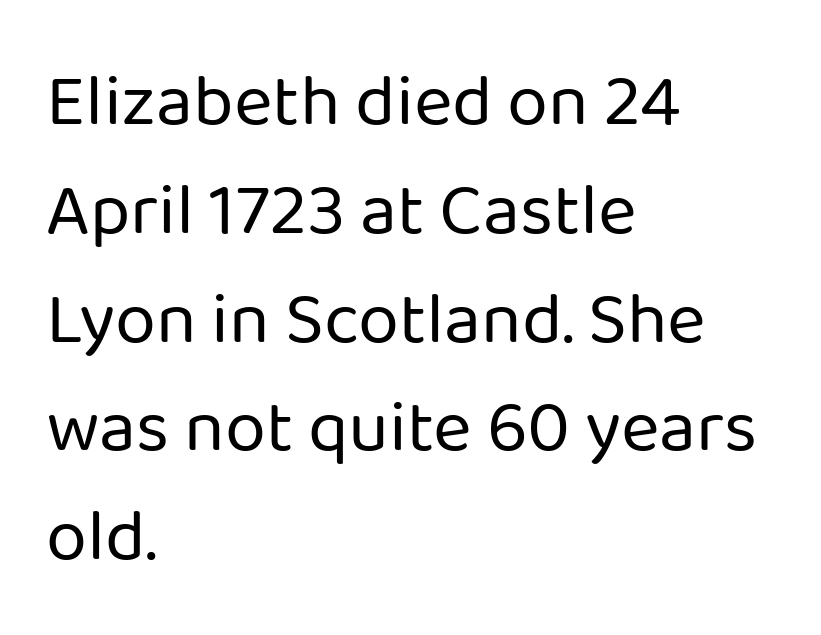
Students, note that the glyphs here touch the page at normal intervals. Horizontally, the lines are justified to the leading edge only. Style check: upright. How would I describe the line gaps? Plain and ordinary.
